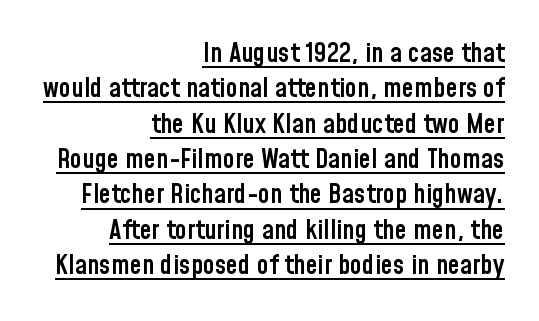
Compared with undecorated copy, this sample adds a rule below the words. Default kerning and tracking; the words read as compact shapes. A roman cut, with each character standing at attention. A bit beefed up — I'd call it semibold rather than bold. The lines in this sample share a right terminus and differ only in where they begin. Summary of vertical rhythm: regular, with standard interline spacing.
